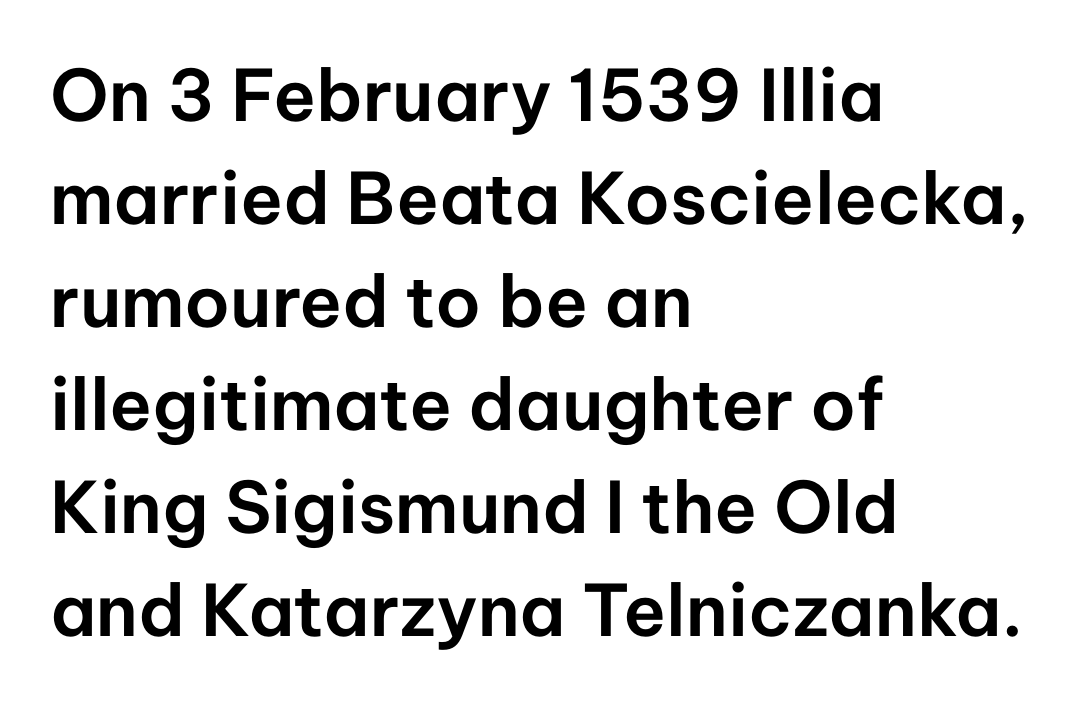
The image shows 71 px sans-serif type, upright; set left-aligned, normal line spacing (1.45x), normal letter spacing, not underlined; low stroke contrast and a medium x-height.
